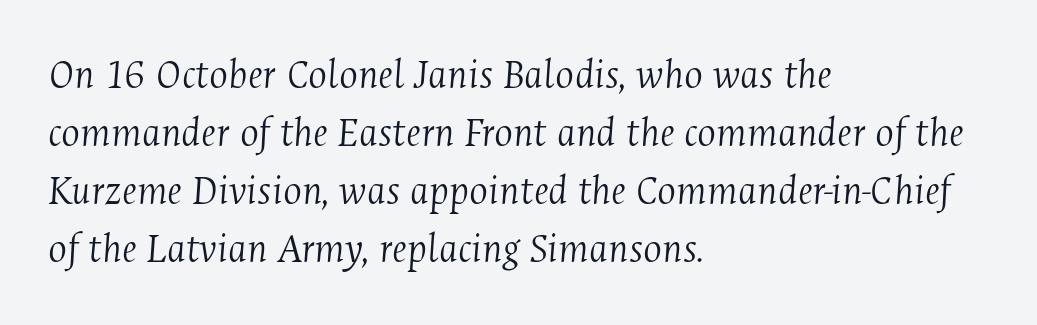
{"serif": "yes", "italic": "yes", "lean": "right", "slant_degrees": 4, "bold": "no", "weight": "light", "width": "condensed", "stroke_contrast": "medium", "x_height": "medium", "monospaced": "no", "underline": "no", "align": "left", "line_spacing": "normal", "line_spacing_ratio": 1.32, "letter_spacing": "normal", "letter_spacing_em": 0.0, "glyph_px": 44}
